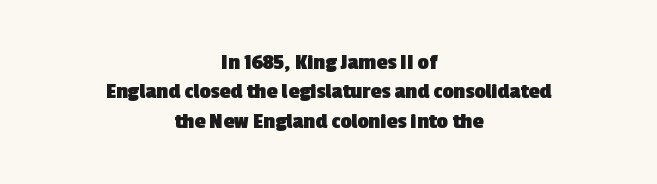
Q: Is the text bold? A: Yes.
Q: Is the text underlined? A: No.
Q: How is the paragraph aligned? A: Centered.
Q: Is the spacing between letters normal or unusually wide? A: Normal.
Q: Is the spacing between lines tight, normal or loose? A: Normal.
